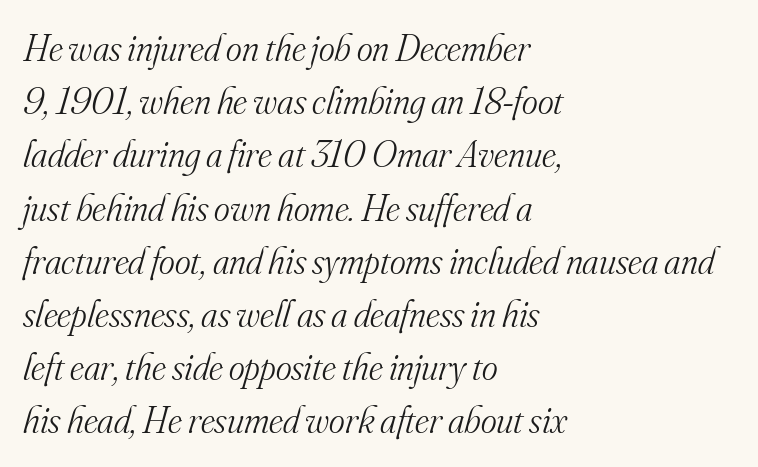
Students, observe: this is what conventionally led text looks like. The typography opts for an oblique posture over an upright one. The letters sit at their default tracking, neither squeezed nor spread. Look at the bottom of the vertical strokes: they flare into serifs here. No extra ink here — the face is not bold. Words float on clear page, feet unadorned.
